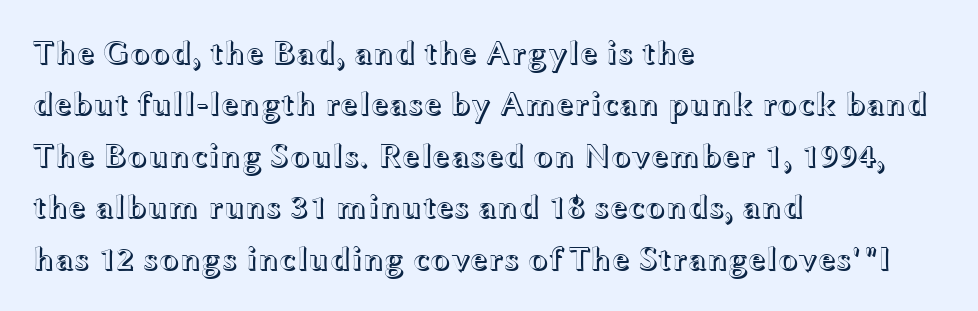
This is the regular roman posture of the typeface. Short note: letters normally spaced. Vertically, the passage feels balanced, rows spaced as you'd expect. Proportional: the letters do not fall into vertical columns. The rendering anchors every line to the left-hand side.
